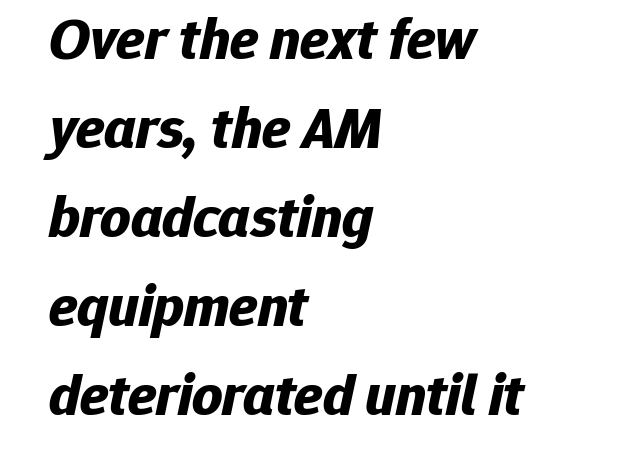
Line beginnings align vertically; line endings do not. Thick stems and heavy bowls — unmistakably bold. Compared with ordinary roman type, these characters are visibly tilted. Letter spacing: default. Compared with typical paragraphs, the rows here are spaced about the same.
